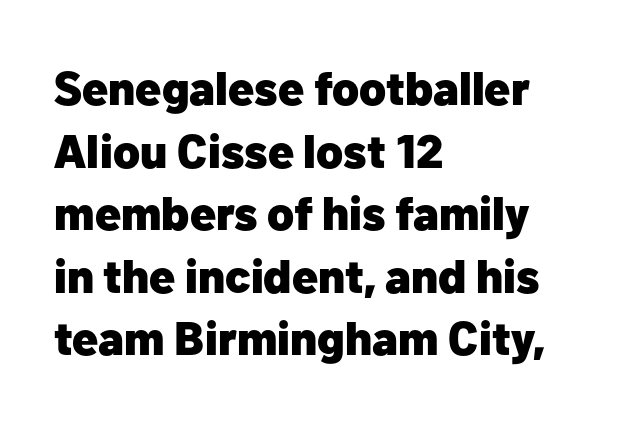
Each letter keeps its own natural width here, so spacing adapts to shape. The specimen omits any rule beneath the text block's lines. In terms of weight, the rendering is a true, heavy bold. This sample uses a sans-serif face. Horizontal alignment here is leftward, the default for most running prose. A typesetter would mark this as roman, not italic.
